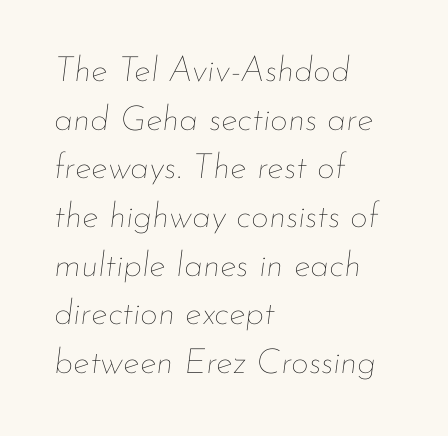
Q: Is the text bold? A: No.
Q: Is the text italic (slanted)? A: Yes, it leans right by about 7 degrees.
Q: Is the text underlined? A: No.
Q: How is the paragraph aligned? A: Left-aligned.
Q: Is the spacing between letters normal or unusually wide? A: Normal.
Q: Is the spacing between lines tight, normal or loose? A: Normal.
Q: Width (condensed, normal, or wide)? A: Normal.
Q: Stroke contrast? A: Low.
Q: x-height? A: Small.
Q: Monospaced? A: No.
